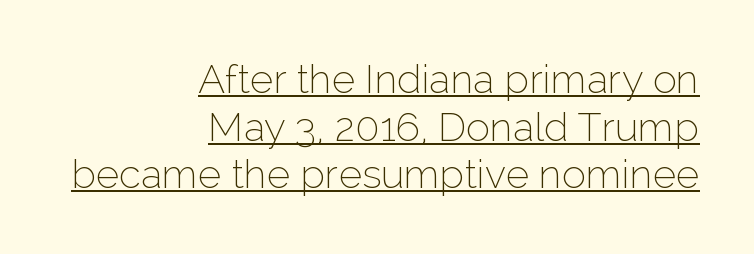
The image shows 40 px thin sans-serif type, upright; set right-aligned, line spacing 1.19x, normal letter spacing, underlined; low stroke contrast and a medium x-height.
